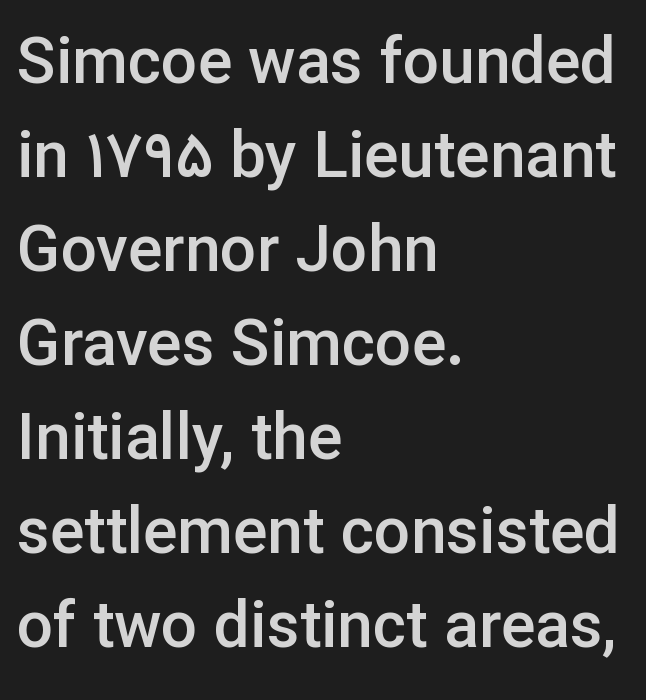
{"serif": "no", "italic": "no", "bold": "semi", "weight": "semibold", "width": "normal", "stroke_contrast": "low", "x_height": "medium", "monospaced": "no", "underline": "no", "align": "left", "line_spacing": "normal", "line_spacing_ratio": 1.47, "letter_spacing": "normal", "letter_spacing_em": 0.0, "glyph_px": 64}
